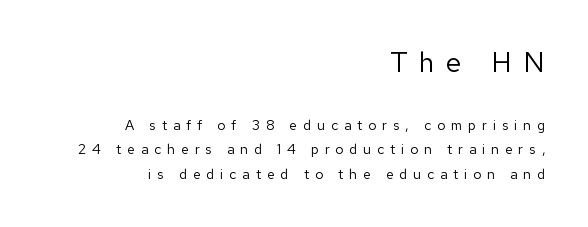
Line endings align vertically; line beginnings do not. Is this a fixed-width face? No — the glyphs have proportional, varying widths. Honestly, there is no underline to notice here at all. Weight: in the light-to-regular range.
